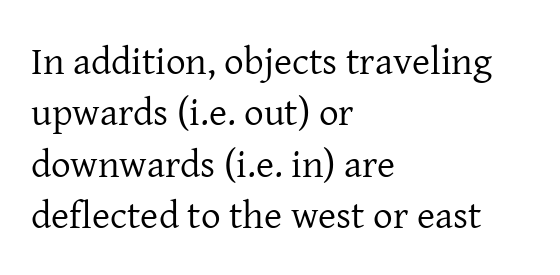
Q: Is the text bold? A: No.
Q: Is the text italic (slanted)? A: No, it is upright.
Q: Is the typeface a serif or a sans-serif typeface? A: Serif.
Q: Is the text underlined? A: No.
Q: How is the paragraph aligned? A: Left-aligned.
Q: Is the spacing between letters normal or unusually wide? A: Normal.
Q: Is the spacing between lines tight, normal or loose? A: Normal.
Q: Width (condensed, normal, or wide)? A: Normal.
Q: Stroke contrast? A: Low.
Q: x-height? A: Medium.
Q: Monospaced? A: No.
